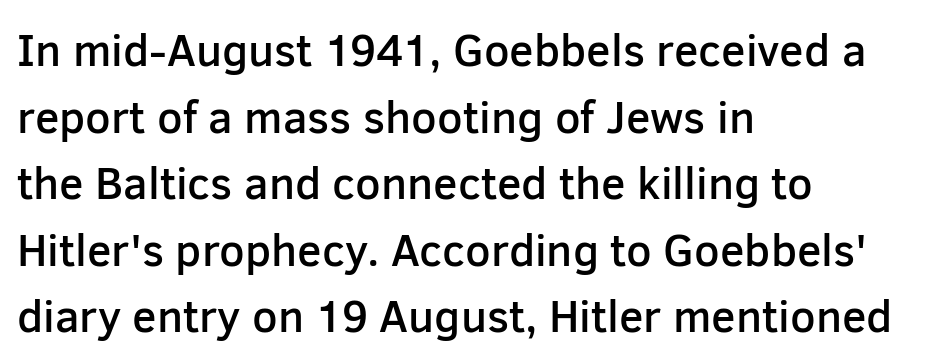
Layout note: lines flush left. Serif or sans? Sans — the stroke terminals are bare. The typesetting leans somewhat heavy: a semibold. The vertical gap from one line to the next is medium. Clear beneath every line of the passage.
